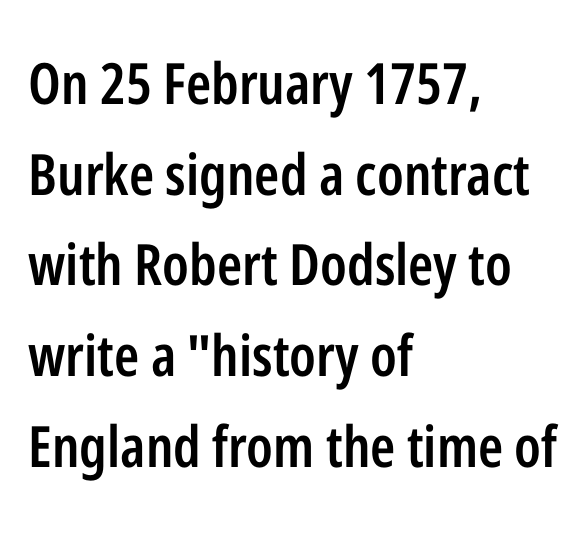
The image shows 57 px semibold, condensed sans-serif type, upright; set left-aligned, normal line spacing (1.59x), normal letter spacing, not underlined; low stroke contrast and a medium x-height.
